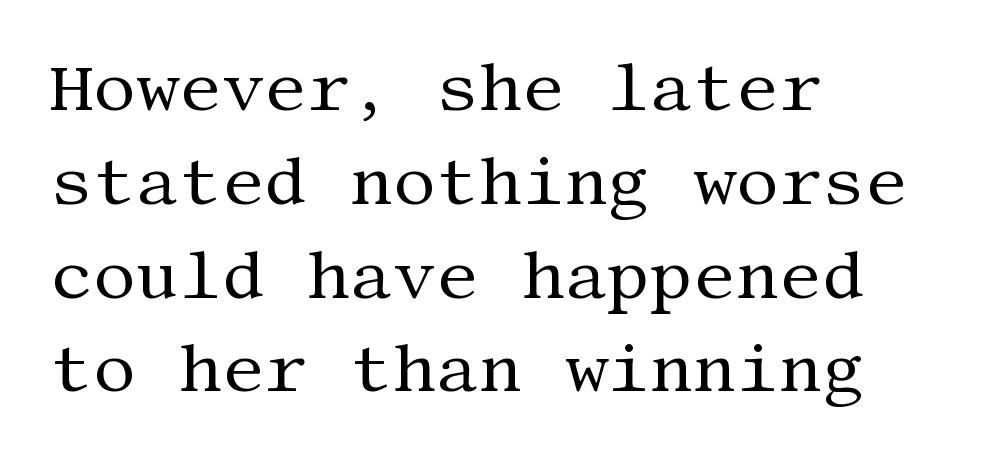
Q: Is the text bold? A: No.
Q: Is the text italic (slanted)? A: No, it is upright.
Q: Is the typeface a serif or a sans-serif typeface? A: Serif.
Q: Is the text underlined? A: No.
Q: How is the paragraph aligned? A: Left-aligned.
Q: Is the spacing between letters normal or unusually wide? A: Normal.
Q: Is the spacing between lines tight, normal or loose? A: Normal.
Q: Width (condensed, normal, or wide)? A: Normal.
Q: Stroke contrast? A: Medium.
Q: x-height? A: Large.
